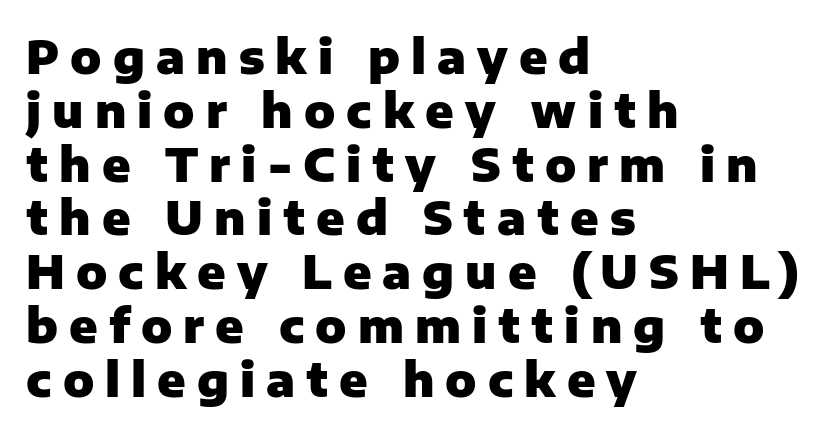
The image shows 46 px heavy sans-serif type, upright; set left-aligned, line spacing 1.17x, unusually wide letter spacing (+0.24 em), not underlined; low stroke contrast and a medium x-height.
